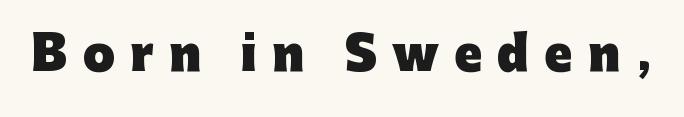
{"serif": "no", "italic": "no", "bold": "yes", "weight": "heavy", "width": "normal", "stroke_contrast": "low", "x_height": "medium", "monospaced": "no", "underline": "no", "letter_spacing": "wide", "letter_spacing_em": 0.33, "glyph_px": 46}
